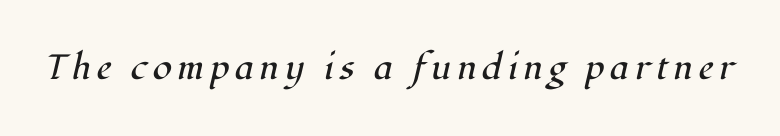
The image shows 35 px regular-weight serif type, italic (leaning right); set not underlined; high stroke contrast and a medium x-height.
